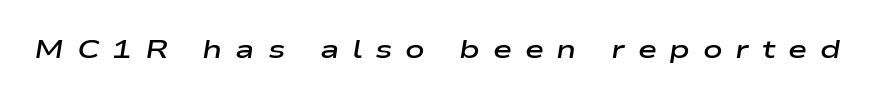
Each word looks stretched out because of the extra space between its letters. The glyphs have the mass of a demibold cut, below bold. Nobody drew a line under any word here. Rendered with sloped, italic letterforms.
